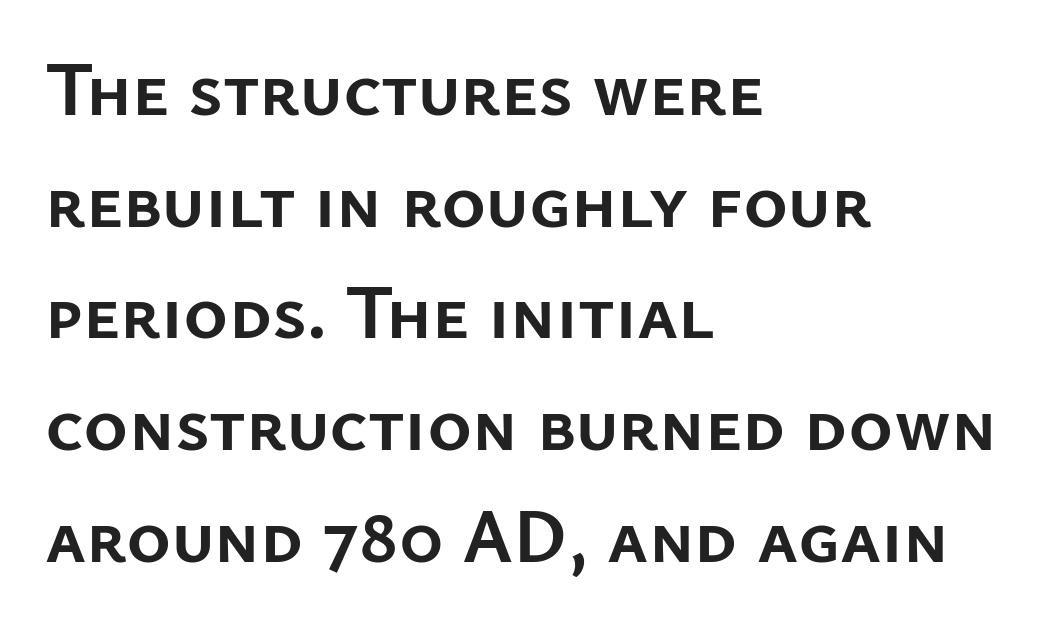
{"serif": "no", "italic": "no", "bold": "yes", "weight": "semibold", "width": "normal", "stroke_contrast": "low", "x_height": "medium", "monospaced": "no", "underline": "no", "align": "left", "line_spacing": "normal", "line_spacing_ratio": 1.47, "letter_spacing": "normal", "letter_spacing_em": 0.0, "glyph_px": 76}
